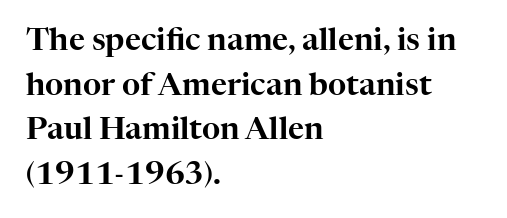
The strip under each line holds only bare page. The horizontal fit of the characters is conventional and even. The passage shown stacks its lines at a standard gap. The passage is arranged the way most books set body copy — flush left. Stroke terminals: seriffed. The letters advance in unequal steps, a hallmark of proportional type.
